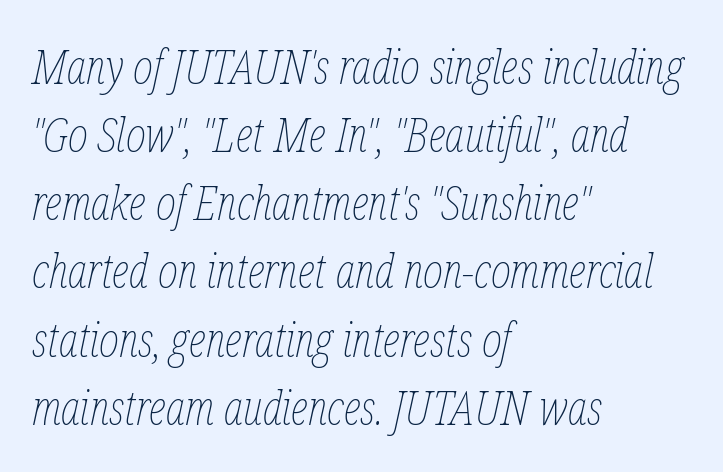
The image shows 48 px thin, condensed type, italic (leaning right); set left-aligned, normal line spacing (1.42x), normal letter spacing, not underlined; low stroke contrast and a medium x-height.
